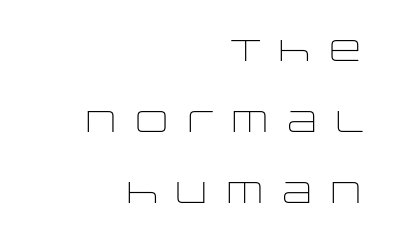
{"serif": "no", "italic": "no", "bold": "no", "weight": "light", "width": "wide", "stroke_contrast": "low", "x_height": "large", "monospaced": "no", "underline": "no", "align": "right", "line_spacing": "loose", "line_spacing_ratio": 2.36, "glyph_px": 30}
